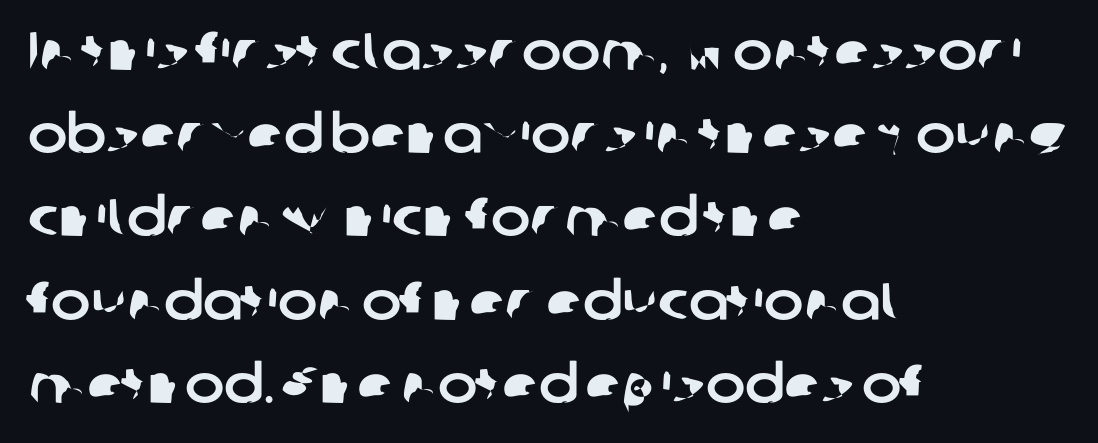
{"serif": "no", "width": "normal", "stroke_contrast": "low", "x_height": "medium", "monospaced": "no", "underline": "no", "align": "left", "line_spacing": "normal", "line_spacing_ratio": 1.57, "letter_spacing": "normal", "letter_spacing_em": 0.0, "glyph_px": 53}
